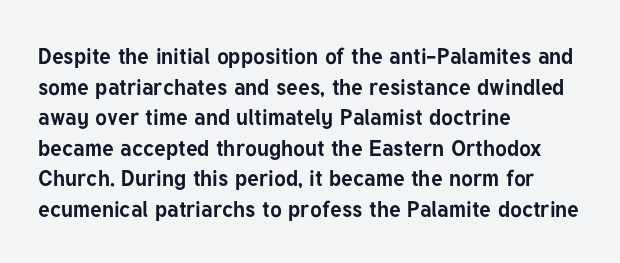
If you drew a line through each stem, it would be perfectly vertical. A normal amount of white space separates one row of letters from the next. Unmarked baselines from the first word to the last. Pretty heavy lettering here — definitely bold. The paragraph has a hard left edge and a soft right edge. These lines keep a tight, regular rhythm from letter to letter.
